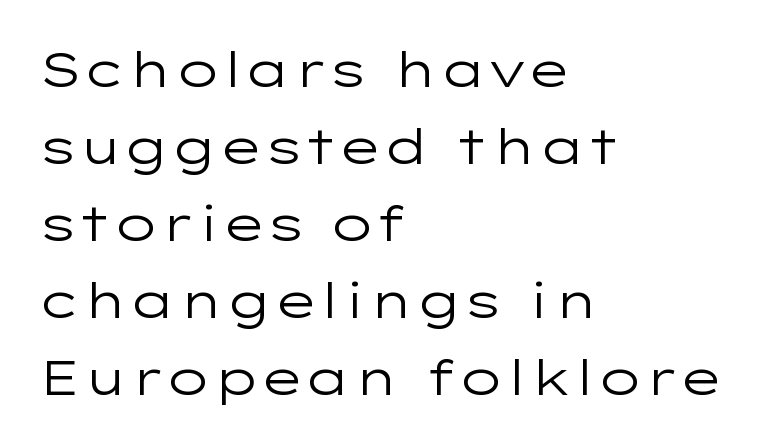
Q: Is the text bold? A: No.
Q: Is the text italic (slanted)? A: No, it is upright.
Q: Is the typeface a serif or a sans-serif typeface? A: Sans-serif.
Q: Is the text underlined? A: No.
Q: How is the paragraph aligned? A: Left-aligned.
Q: Is the spacing between letters normal or unusually wide? A: Normal.
Q: Is the spacing between lines tight, normal or loose? A: Normal.
Q: Width (condensed, normal, or wide)? A: Wide.
Q: Stroke contrast? A: Low.
Q: x-height? A: Medium.
Q: Monospaced? A: No.
